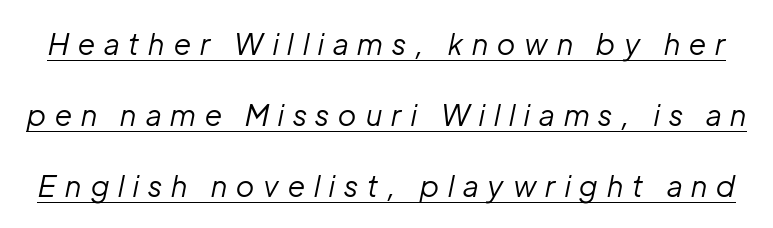
{"italic": "yes", "lean": "right", "slant_degrees": 12, "bold": "no", "weight": "regular", "width": "normal", "stroke_contrast": "low", "x_height": "medium", "monospaced": "no", "underline": "yes", "line_spacing": "loose", "line_spacing_ratio": 2.45, "letter_spacing": "wide", "letter_spacing_em": 0.32, "glyph_px": 29}
